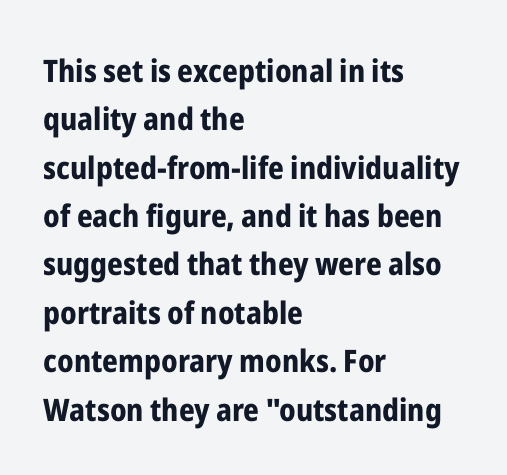
Which margin do the lines hug? The left one — the right edge is uneven. Only glyphs here, with clear space below each row. Tall strokes in this sample are plumb rather than angled. The characters display no serif detailing; their extremities are plain.
